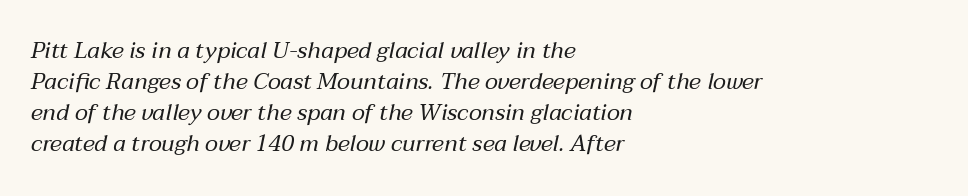
{"italic": "yes", "lean": "right", "slant_degrees": 12, "bold": "no", "underline": "no", "align": "left", "line_spacing": "normal", "line_spacing_ratio": 1.35, "letter_spacing": "normal", "letter_spacing_em": 0.0, "glyph_px": 23}
